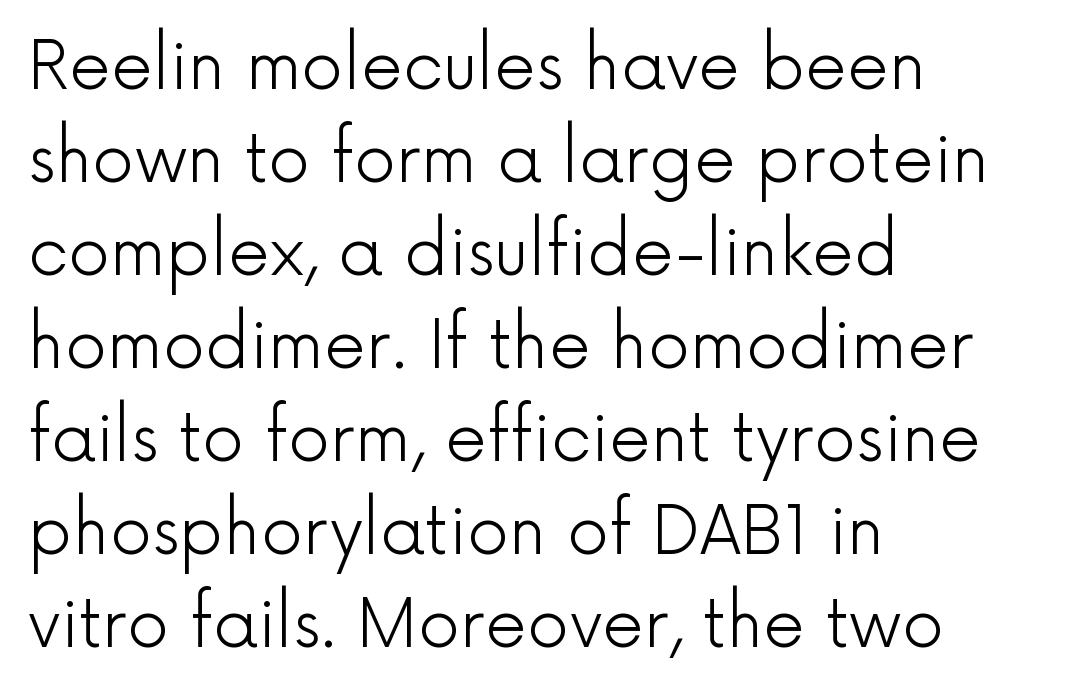
The image shows 66 px light sans-serif type, upright; set left-aligned, normal line spacing (1.41x), normal letter spacing, not underlined; a medium x-height.
